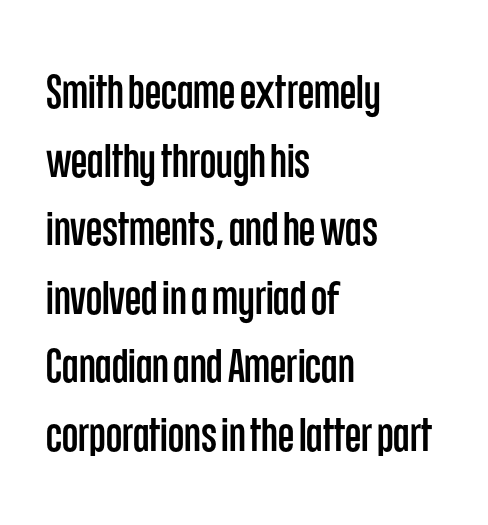
Q: Is the text italic (slanted)? A: No, it is upright.
Q: Is the typeface a serif or a sans-serif typeface? A: Sans-serif.
Q: Is the text underlined? A: No.
Q: How is the paragraph aligned? A: Left-aligned.
Q: Is the spacing between letters normal or unusually wide? A: Normal.
Q: Is the spacing between lines tight, normal or loose? A: Normal.
Q: Width (condensed, normal, or wide)? A: Condensed.
Q: Stroke contrast? A: Low.
Q: x-height? A: Large.
Q: Monospaced? A: No.
